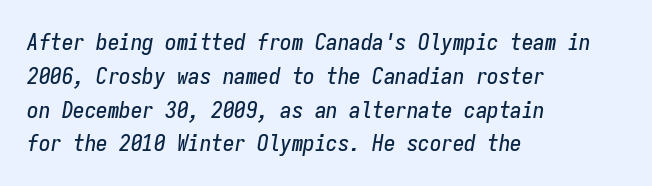
The image shows 23 px text type, italic (leaning right); set left-aligned, normal line spacing (1.47x), normal letter spacing, not underlined.
